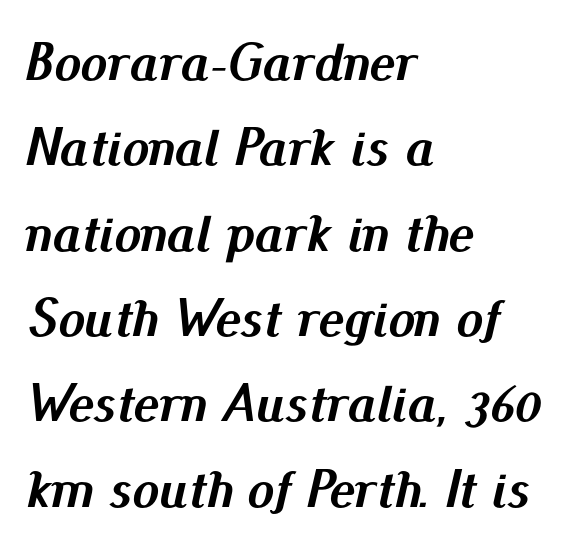
{"italic": "yes", "lean": "right", "slant_degrees": 13, "bold": "yes", "weight": "semibold", "width": "normal", "stroke_contrast": "medium", "x_height": "small", "monospaced": "no", "underline": "no", "align": "left", "line_spacing": "normal", "line_spacing_ratio": 1.58, "letter_spacing": "normal", "letter_spacing_em": 0.0, "glyph_px": 54}
